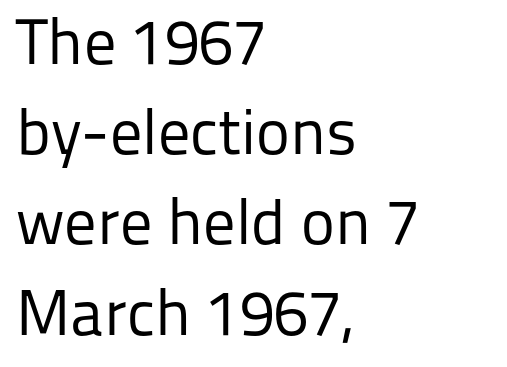
The image shows 64 px regular-weight sans-serif type, upright; set left-aligned, normal line spacing (1.41x), normal letter spacing, not underlined; low stroke contrast and a medium x-height.
